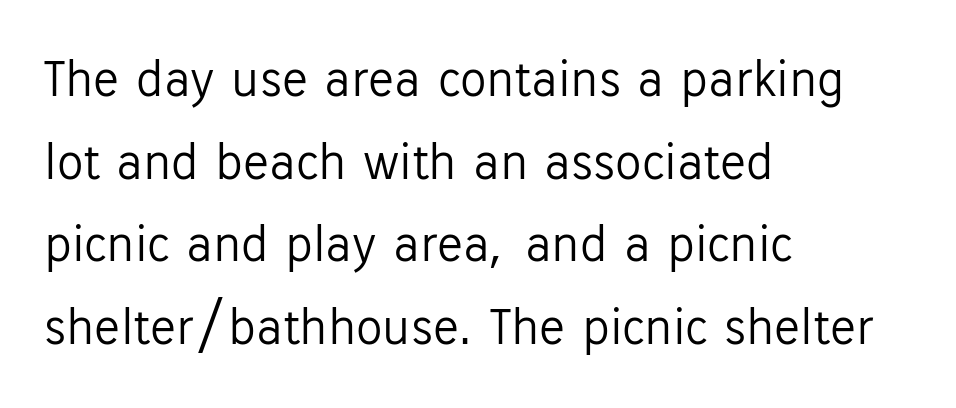
The typeface chosen for these lines omits serifs. The gaps between neighbouring characters are ordinary and unremarkable. The rendering anchors every line to the left-hand side. The glyphs are unaccompanied by any horizontal stroke below them. Whoever set this chose a conventional vertical rhythm. Italic? Not at all — the glyphs are vertical.
